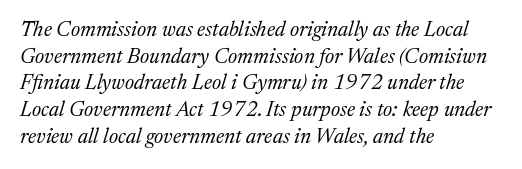
The image shows 21 px text type, italic (leaning right); set left-aligned, normal line spacing (1.27x), normal letter spacing, not underlined.
